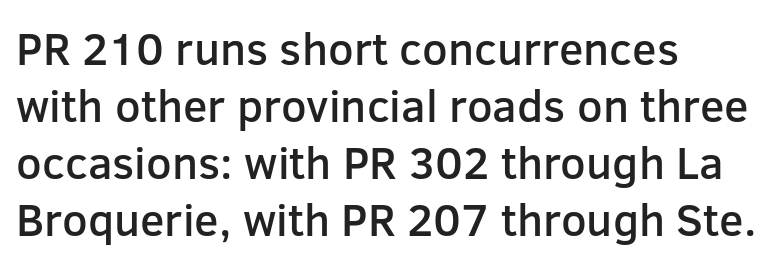
Q: Is the text bold? A: Semi-bold.
Q: Is the text italic (slanted)? A: No, it is upright.
Q: Is the typeface a serif or a sans-serif typeface? A: Sans-serif.
Q: Is the text underlined? A: No.
Q: How is the paragraph aligned? A: Left-aligned.
Q: Is the spacing between letters normal or unusually wide? A: Normal.
Q: Is the spacing between lines tight, normal or loose? A: Normal.
Q: Width (condensed, normal, or wide)? A: Normal.
Q: Stroke contrast? A: Low.
Q: x-height? A: Medium.
Q: Monospaced? A: No.
